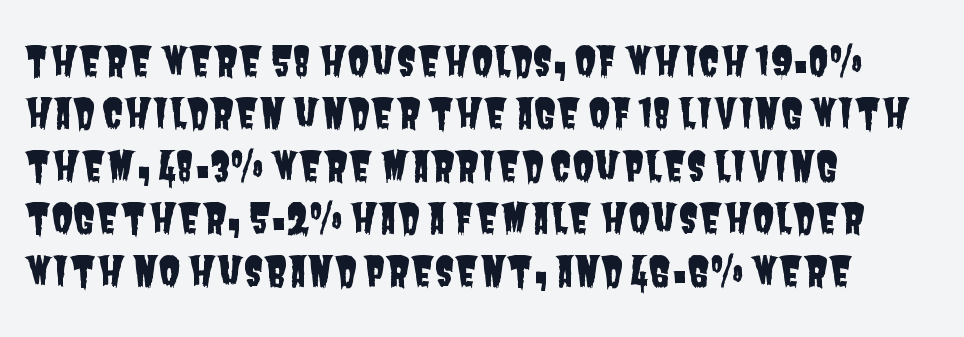
{"serif": "no", "width": "condensed", "stroke_contrast": "low", "x_height": "large", "monospaced": "no", "underline": "no", "align": "left", "line_spacing": "normal", "line_spacing_ratio": 1.31, "letter_spacing": "normal", "letter_spacing_em": 0.0, "glyph_px": 40}
